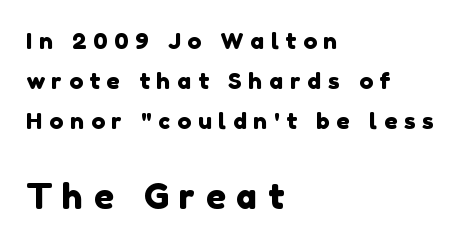
Q: Is the typeface a serif or a sans-serif typeface? A: Sans-serif.
Q: Is the text underlined? A: No.
Q: How is the paragraph aligned? A: Left-aligned.
Q: Is the spacing between letters normal or unusually wide? A: Unusually wide.
Q: Which block of text is set in a larger size, the first (top) or the second (bottom)? A: The second (bottom) one.
Q: Width (condensed, normal, or wide)? A: Normal.
Q: Stroke contrast? A: Low.
Q: x-height? A: Medium.
Q: Monospaced? A: No.
